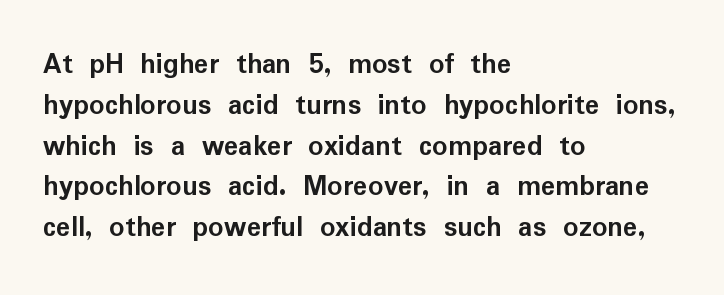
{"serif": "no", "italic": "no", "bold": "yes", "weight": "semibold", "width": "normal", "stroke_contrast": "low", "x_height": "medium", "monospaced": "no", "underline": "no", "align": "left", "line_spacing": "normal", "line_spacing_ratio": 1.36, "letter_spacing": "normal", "letter_spacing_em": 0.0, "glyph_px": 30}
